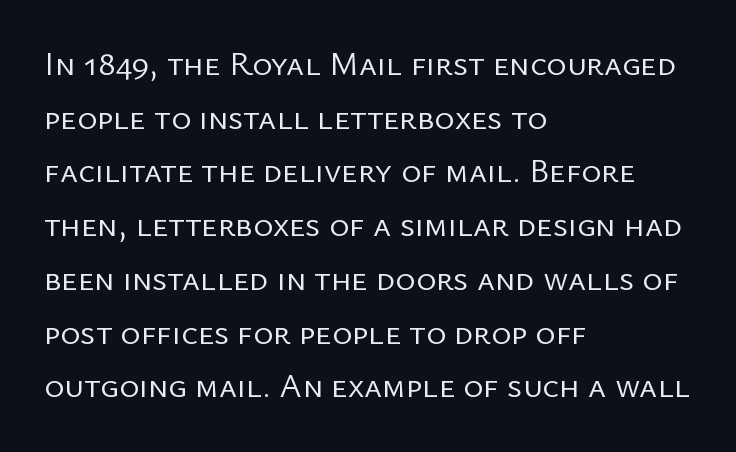
Evenly set lines give the paragraph a standard silhouette. Students, note that the glyphs here touch the page at normal intervals. Type without underlining. The strokes are not fattened; the text isn't bold. Proportional: the letters do not fall into vertical columns. This is roman type, the default non-slanted kind.
